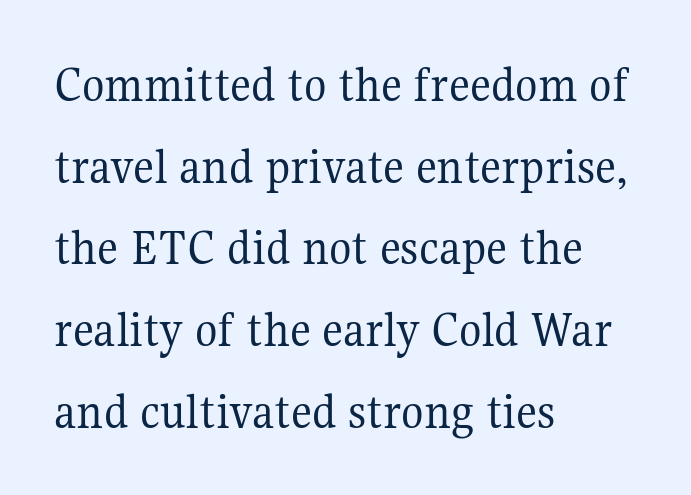
The passage shown has conventional tracking throughout. Horizontal bands of white between lines are of average thickness. The axis of the letterforms is exactly vertical. Check under the words: just untouched page. Think of a printed novel: that variable character pitch is what you see here. Is this a heavy cut? Hardly; it is regular or lighter.
